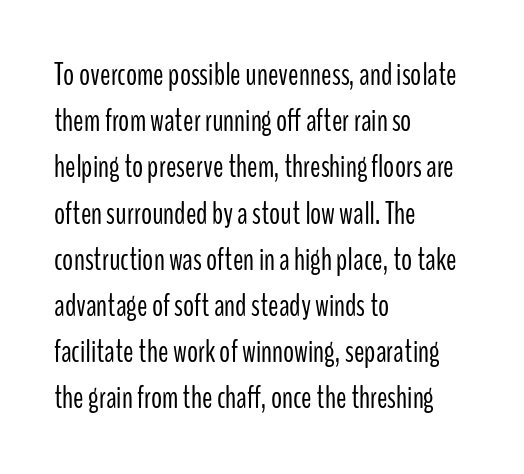
Q: Is the text bold? A: No.
Q: Is the text italic (slanted)? A: No, it is upright.
Q: Is the typeface a serif or a sans-serif typeface? A: Sans-serif.
Q: Is the text underlined? A: No.
Q: How is the paragraph aligned? A: Left-aligned.
Q: Is the spacing between letters normal or unusually wide? A: Normal.
Q: Is the spacing between lines tight, normal or loose? A: Normal.
Q: Width (condensed, normal, or wide)? A: Condensed.
Q: Stroke contrast? A: Low.
Q: x-height? A: Medium.
Q: Monospaced? A: No.
